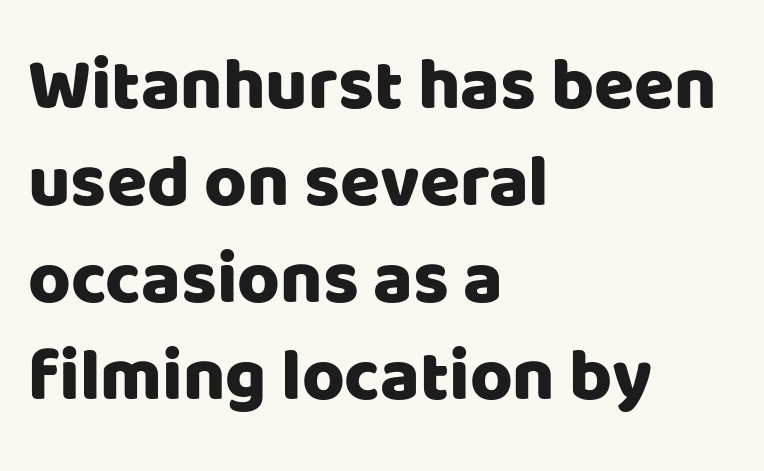
{"serif": "no", "italic": "no", "width": "normal", "stroke_contrast": "low", "x_height": "large", "monospaced": "no", "underline": "no", "align": "left", "line_spacing": "normal", "line_spacing_ratio": 1.33, "letter_spacing": "normal", "letter_spacing_em": 0.0, "glyph_px": 73}
